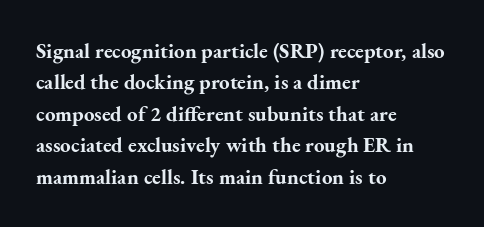
The image shows 21 px bold type, upright; set left-aligned, normal line spacing (1.5x), normal letter spacing, not underlined.
